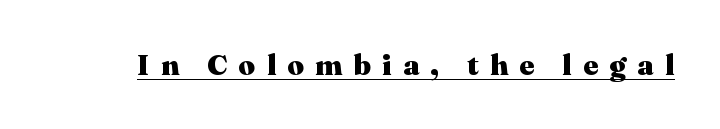
Q: Is the text bold? A: Yes.
Q: Is the text italic (slanted)? A: No, it is upright.
Q: Is the typeface a serif or a sans-serif typeface? A: Serif.
Q: Is the text underlined? A: Yes.
Q: Is the spacing between letters normal or unusually wide? A: Unusually wide.
Q: Width (condensed, normal, or wide)? A: Normal.
Q: Stroke contrast? A: Medium.
Q: x-height? A: Medium.
Q: Monospaced? A: No.
